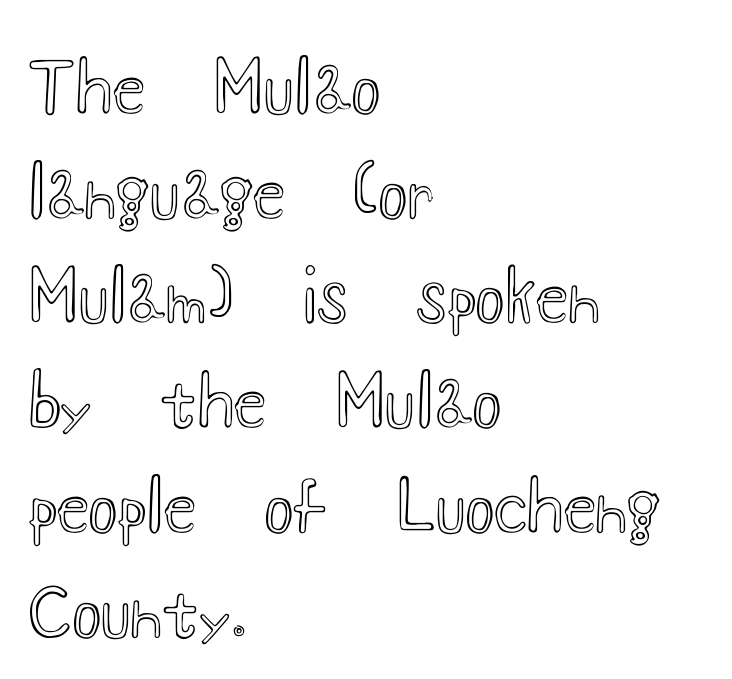
{"italic": "no", "width": "wide", "x_height": "small", "monospaced": "no", "underline": "no", "align": "left", "line_spacing": "normal", "line_spacing_ratio": 1.54, "letter_spacing": "normal", "letter_spacing_em": 0.0, "glyph_px": 68}
